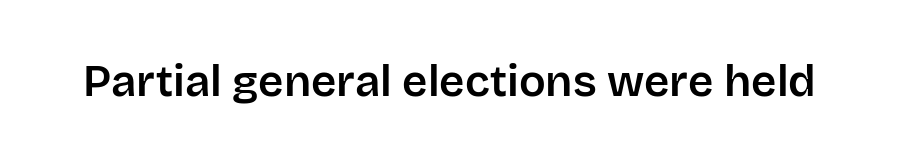
The image shows 44 px sans-serif type, upright; set normal letter spacing, not underlined; low stroke contrast and a large x-height.
